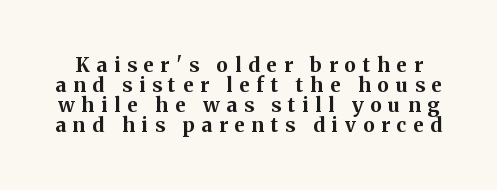
The image shows 20 px bold type, upright; set tight line spacing (1.0x), unusually wide letter spacing (+0.34 em), not underlined.
